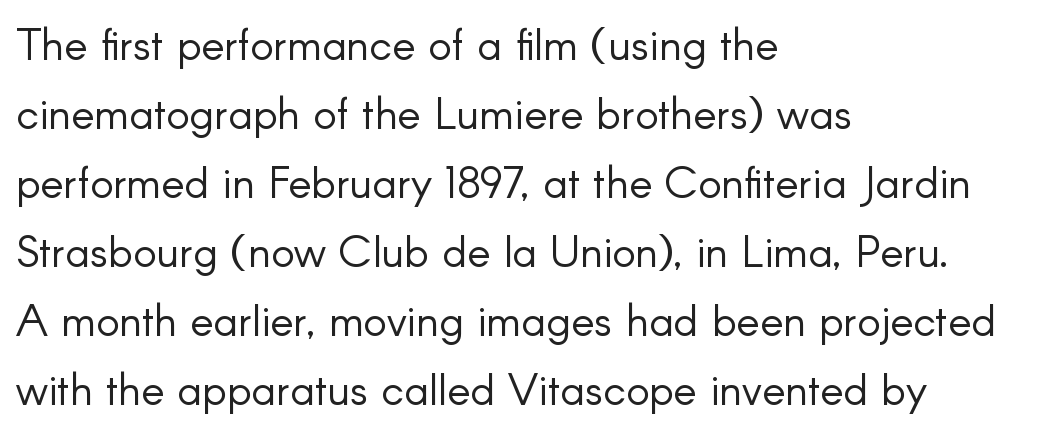
The face used here is proportionally spaced, like ordinary book or web type. Is there any slant? The stems are plumb. Leading matches the norm, producing a regular column. These glyphs show unthickened strokes, regular width or finer. Quick note: underline off.
